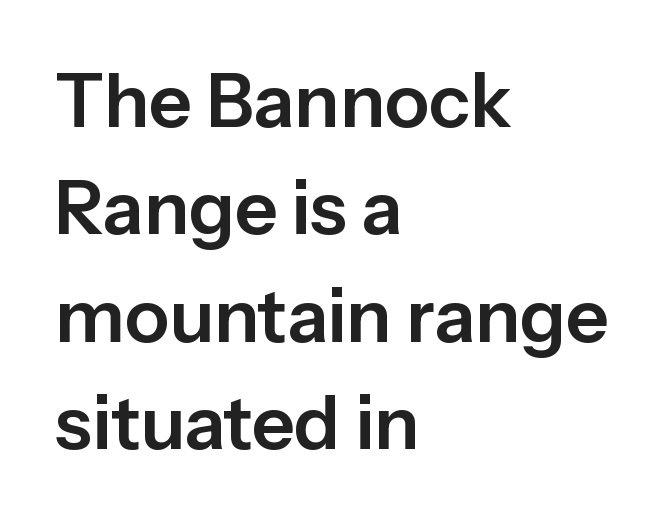
Q: Is the text italic (slanted)? A: No, it is upright.
Q: Is the typeface a serif or a sans-serif typeface? A: Sans-serif.
Q: Is the text underlined? A: No.
Q: How is the paragraph aligned? A: Left-aligned.
Q: Is the spacing between letters normal or unusually wide? A: Normal.
Q: Is the spacing between lines tight, normal or loose? A: Normal.
Q: Width (condensed, normal, or wide)? A: Normal.
Q: Stroke contrast? A: Low.
Q: x-height? A: Medium.
Q: Monospaced? A: No.
